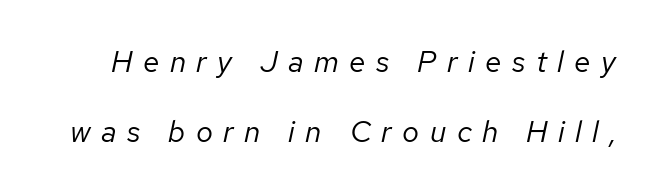
{"italic": "yes", "lean": "right", "slant_degrees": 12, "bold": "no", "weight": "regular", "width": "normal", "stroke_contrast": "low", "x_height": "medium", "monospaced": "no", "underline": "no", "line_spacing": "loose", "line_spacing_ratio": 2.34, "letter_spacing": "wide", "letter_spacing_em": 0.35, "glyph_px": 30}
